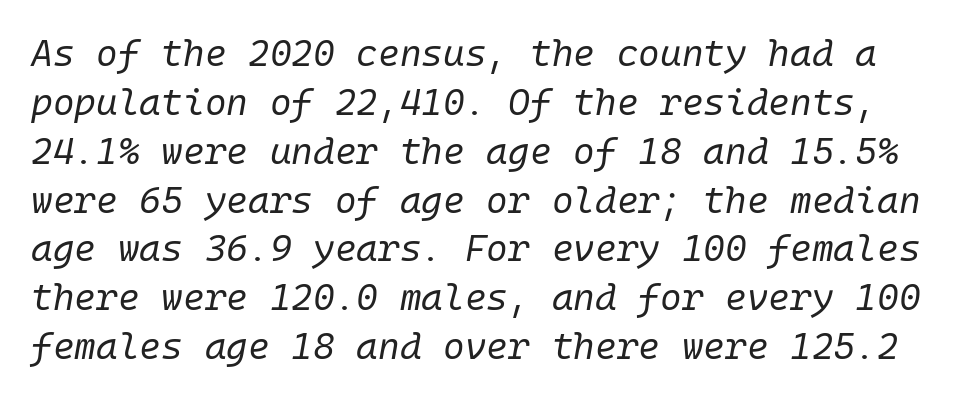
{"italic": "yes", "lean": "right", "slant_degrees": 10, "bold": "no", "weight": "regular", "width": "normal", "stroke_contrast": "low", "x_height": "medium", "underline": "no", "line_spacing": "normal", "line_spacing_ratio": 1.32, "letter_spacing": "normal", "letter_spacing_em": 0.0, "glyph_px": 37}
